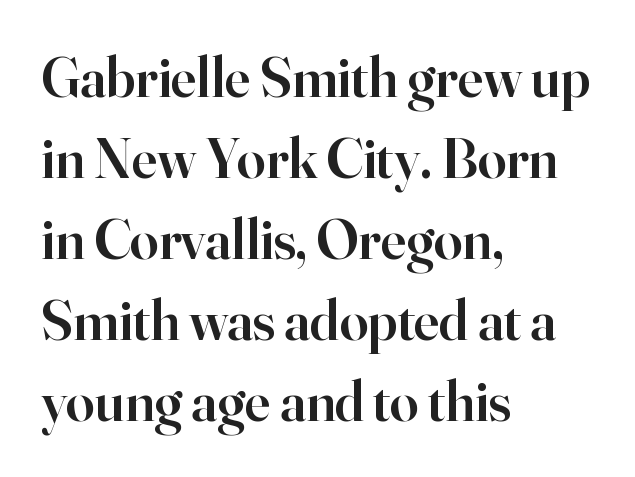
The lines are quadded left. Each letter keeps its own natural width here, so spacing adapts to shape. The area under the type is left untouched. Tracking here is standard; glyphs follow each other at the usual distance. Vertical spacing — default. Weight check: semibold — heavier than regular, not quite bold.
